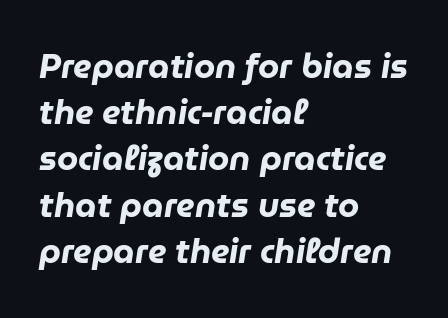
Q: Is the text bold? A: Yes.
Q: Is the text italic (slanted)? A: Yes, it leans right by about 9 degrees.
Q: Is the text underlined? A: No.
Q: How is the paragraph aligned? A: Left-aligned.
Q: Is the spacing between letters normal or unusually wide? A: Normal.
Q: Is the spacing between lines tight, normal or loose? A: Normal.
Q: Width (condensed, normal, or wide)? A: Normal.
Q: Stroke contrast? A: Low.
Q: x-height? A: Medium.
Q: Monospaced? A: No.
